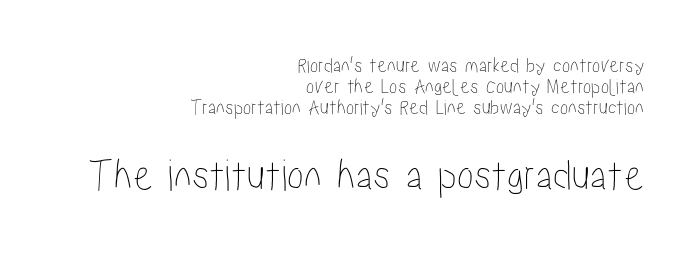
{"italic": "no", "width": "condensed", "stroke_contrast": "low", "x_height": "medium", "monospaced": "no", "underline": "no", "align": "right", "line_spacing": "tight", "line_spacing_ratio": 0.96, "letter_spacing": "normal", "letter_spacing_em": 0.0, "larger_block": "second", "size_ratio": 2.05, "glyph_px": 45}
